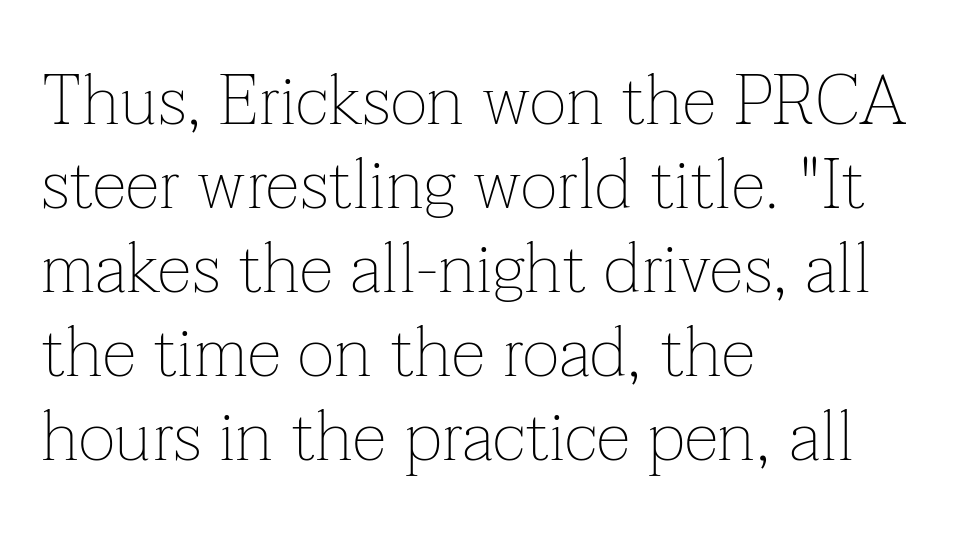
Weight class: somewhere from thin through regular. The type sits square on the baseline with zero lean. Honestly, there is no underline to notice here at all. Characters follow at the spacing the type designer built in. A serif font was chosen for this passage.
